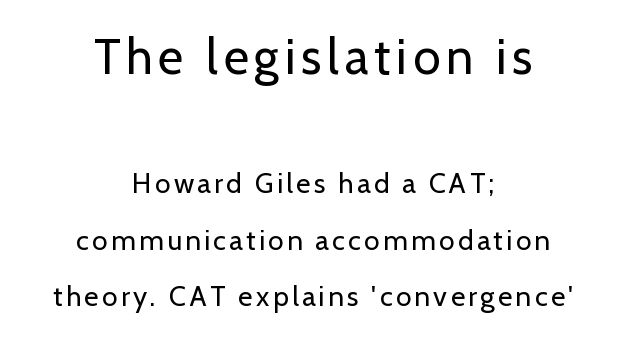
Proportional: the letters do not fall into vertical columns. Layout note: lines centered. Anything drawn beneath the words? Only blank space. Italic? Not at all — the glyphs are vertical.
